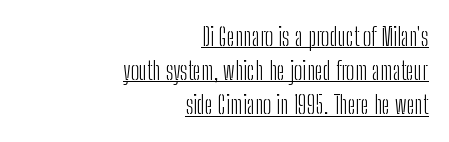
Bold? No — there's no thickening of the strokes. Visually the block forms a straight wall on the right and a jagged coastline on the left. The words here are underlined. The designer left line spacing at the default. The tracking reads as untouched default to a designer's eye. Style check: upright.
